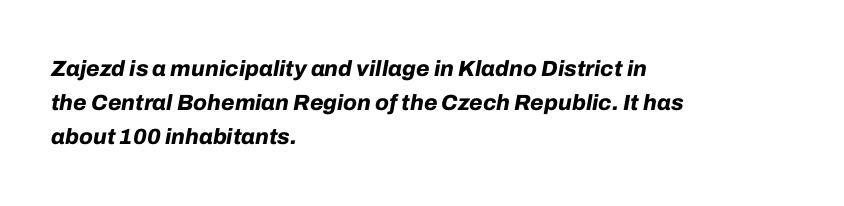
The image shows 22 px bold type, italic (leaning right); set left-aligned, normal line spacing (1.55x), normal letter spacing, not underlined.
